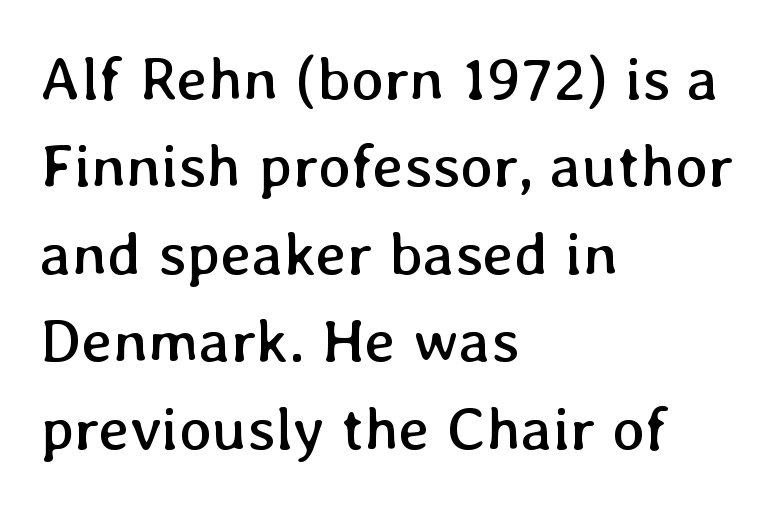
The image shows 62 px regular-weight type, upright; set left-aligned, normal line spacing (1.41x), normal letter spacing, not underlined; low stroke contrast and a medium x-height.
